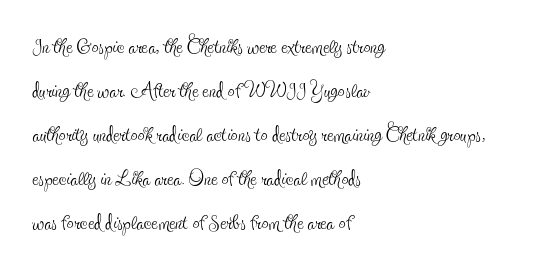
Q: Is the text bold? A: No.
Q: Is the typeface a serif or a sans-serif typeface? A: Serif.
Q: Is the text underlined? A: No.
Q: How is the paragraph aligned? A: Left-aligned.
Q: Is the spacing between letters normal or unusually wide? A: Normal.
Q: Is the spacing between lines tight, normal or loose? A: Normal.
Q: Width (condensed, normal, or wide)? A: Condensed.
Q: x-height? A: Small.
Q: Monospaced? A: No.
